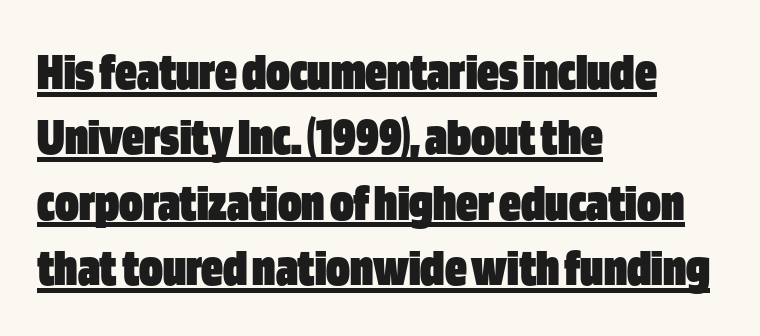
The image shows 54 px heavy, condensed sans-serif type, upright; set left-aligned, line spacing 1.21x, normal letter spacing, underlined; low stroke contrast and a large x-height.
